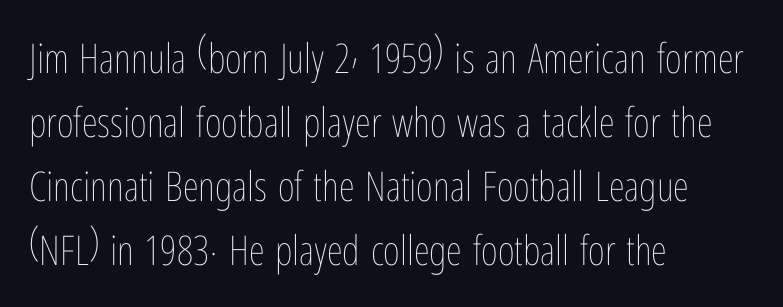
Q: Is the text bold? A: No.
Q: Is the text italic (slanted)? A: No, it is upright.
Q: Is the text underlined? A: No.
Q: How is the paragraph aligned? A: Left-aligned.
Q: Is the spacing between letters normal or unusually wide? A: Normal.
Q: Is the spacing between lines tight, normal or loose? A: Normal.
Q: Width (condensed, normal, or wide)? A: Condensed.
Q: Stroke contrast? A: Low.
Q: x-height? A: Medium.
Q: Monospaced? A: No.
